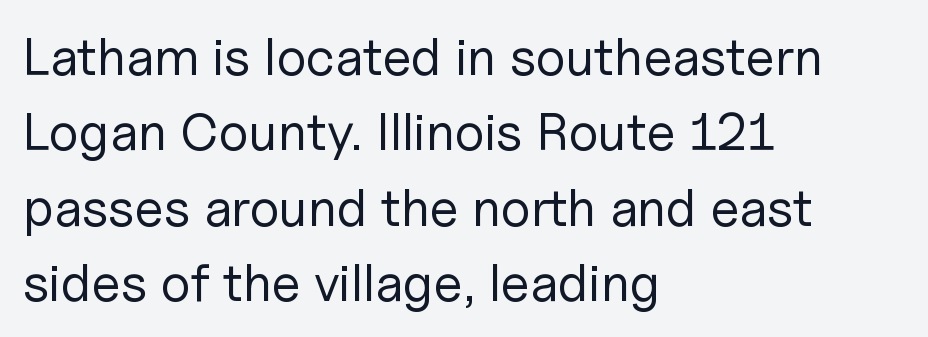
Q: Is the text bold? A: No.
Q: Is the text italic (slanted)? A: No, it is upright.
Q: Is the typeface a serif or a sans-serif typeface? A: Sans-serif.
Q: Is the text underlined? A: No.
Q: How is the paragraph aligned? A: Left-aligned.
Q: Is the spacing between letters normal or unusually wide? A: Normal.
Q: Is the spacing between lines tight, normal or loose? A: Normal.
Q: Width (condensed, normal, or wide)? A: Normal.
Q: Stroke contrast? A: Low.
Q: x-height? A: Medium.
Q: Monospaced? A: No.
